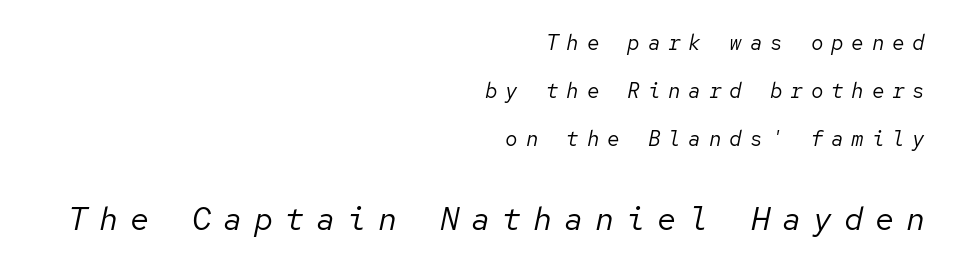
The vertical gap from one line to the next is large. Think of a typewriter: that constant character pitch is what you see here. Look at the tracking — it's clearly loosened, letters drifting apart. This reads as an unemphasized weight, regular at the heaviest. These lines stack with their right ends in a neat column. Top chunk: small. Bottom chunk: large.
